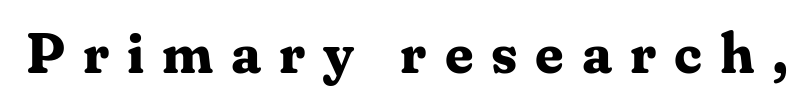
Q: Is the text bold? A: Yes.
Q: Is the text italic (slanted)? A: No, it is upright.
Q: Is the typeface a serif or a sans-serif typeface? A: Serif.
Q: Is the text underlined? A: No.
Q: Is the spacing between letters normal or unusually wide? A: Unusually wide.
Q: Width (condensed, normal, or wide)? A: Normal.
Q: Stroke contrast? A: Medium.
Q: x-height? A: Medium.
Q: Monospaced? A: No.
